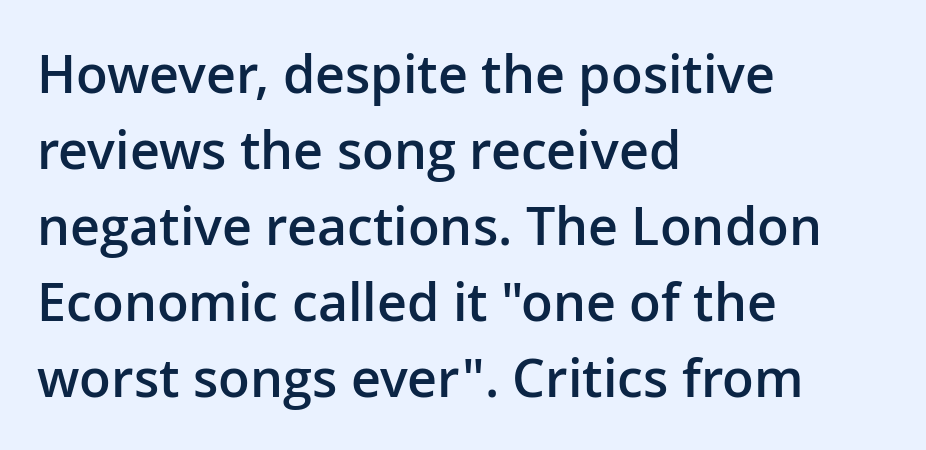
The letters advance in unequal steps, a hallmark of proportional type. Students, observe: this is what conventionally led text looks like. Posture: vertical. The text block is weighted toward the left margin, trailing off unevenly rightward.
